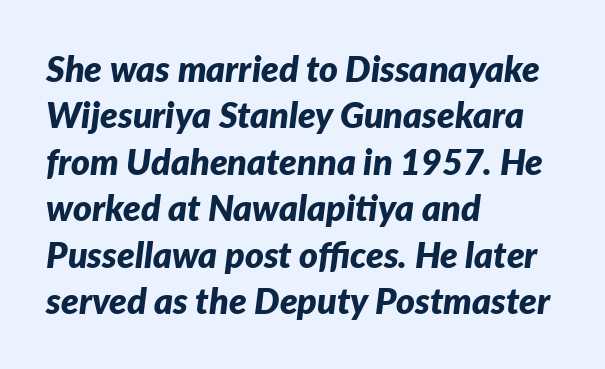
Q: Is the text bold? A: Yes.
Q: Is the text italic (slanted)? A: Yes, it leans right by about 7 degrees.
Q: Is the text underlined? A: No.
Q: How is the paragraph aligned? A: Left-aligned.
Q: Is the spacing between letters normal or unusually wide? A: Normal.
Q: Is the spacing between lines tight, normal or loose? A: Normal.
Q: Width (condensed, normal, or wide)? A: Normal.
Q: Stroke contrast? A: Low.
Q: x-height? A: Medium.
Q: Monospaced? A: No.
